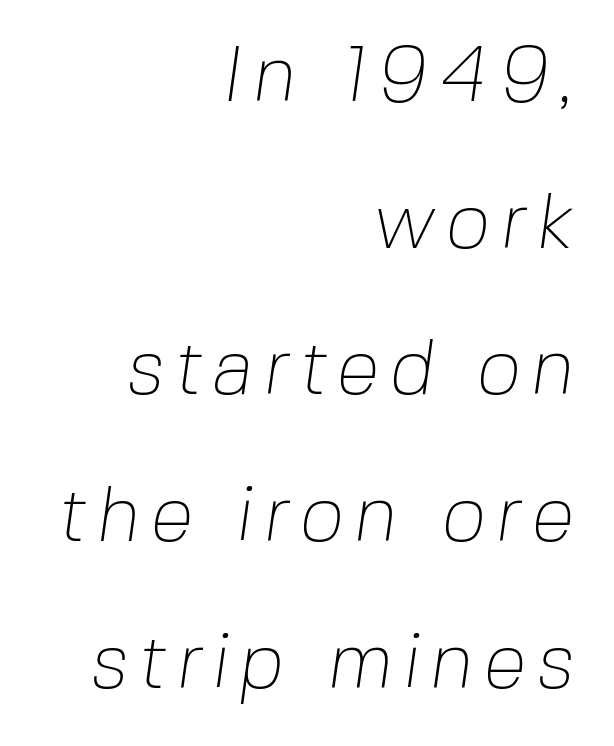
This sample has the flowing, uneven cadence of proportional lettering. This rendering features lettering with no underline. This rendering employs a face without finishing strokes, i.e., a sans-serif. The weight tops out at a normal text grade. This rendering uses right alignment, leaving the left contour irregular.
